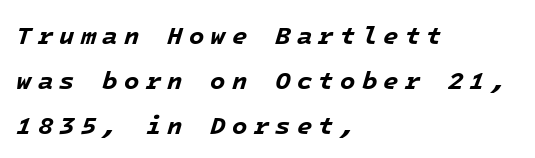
Q: Is the text bold? A: Yes.
Q: Is the text italic (slanted)? A: Yes, it leans right by about 16 degrees.
Q: Is the text underlined? A: No.
Q: How is the paragraph aligned? A: Left-aligned.
Q: Is the spacing between letters normal or unusually wide? A: Unusually wide.
